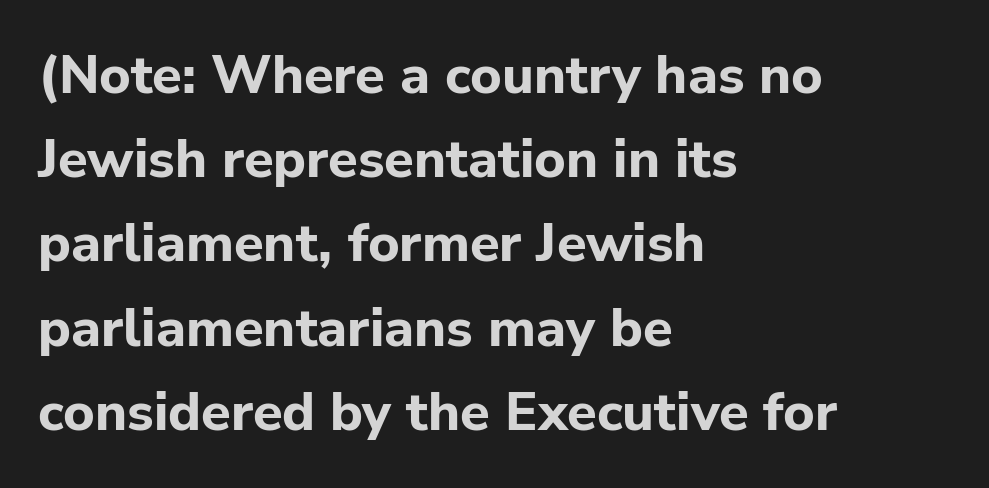
Q: Is the text bold? A: Yes.
Q: Is the text italic (slanted)? A: No, it is upright.
Q: Is the typeface a serif or a sans-serif typeface? A: Sans-serif.
Q: Is the text underlined? A: No.
Q: How is the paragraph aligned? A: Left-aligned.
Q: Is the spacing between letters normal or unusually wide? A: Normal.
Q: Is the spacing between lines tight, normal or loose? A: Normal.
Q: Width (condensed, normal, or wide)? A: Normal.
Q: Stroke contrast? A: Low.
Q: x-height? A: Medium.
Q: Monospaced? A: No.
